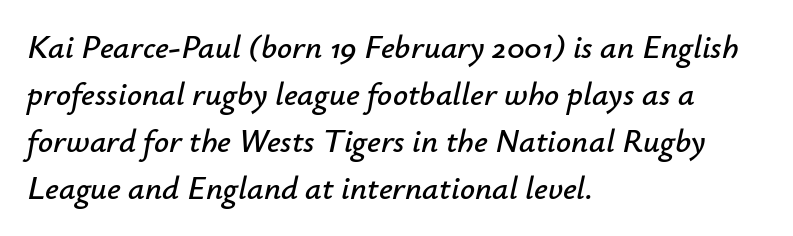
Q: Is the text italic (slanted)? A: Yes, it leans right by about 12 degrees.
Q: Is the text underlined? A: No.
Q: How is the paragraph aligned? A: Left-aligned.
Q: Is the spacing between letters normal or unusually wide? A: Normal.
Q: Is the spacing between lines tight, normal or loose? A: Normal.
Q: Width (condensed, normal, or wide)? A: Normal.
Q: Stroke contrast? A: Low.
Q: x-height? A: Small.
Q: Monospaced? A: No.
